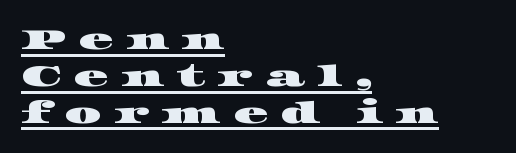
{"serif": "yes", "width": "wide", "stroke_contrast": "high", "x_height": "large", "monospaced": "no", "underline": "yes", "align": "left", "line_spacing": "normal", "line_spacing_ratio": 1.27, "letter_spacing": "wide", "letter_spacing_em": 0.41, "glyph_px": 29}
